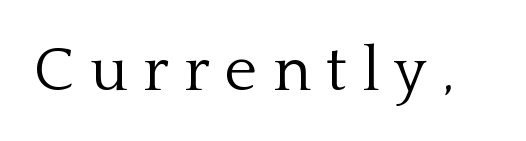
{"serif": "yes", "italic": "no", "bold": "no", "weight": "light", "width": "normal", "stroke_contrast": "low", "x_height": "medium", "monospaced": "no", "underline": "no", "letter_spacing": "wide", "letter_spacing_em": 0.24, "glyph_px": 63}
